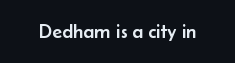
The image shows 20 px text type, upright; set normal letter spacing, not underlined.
